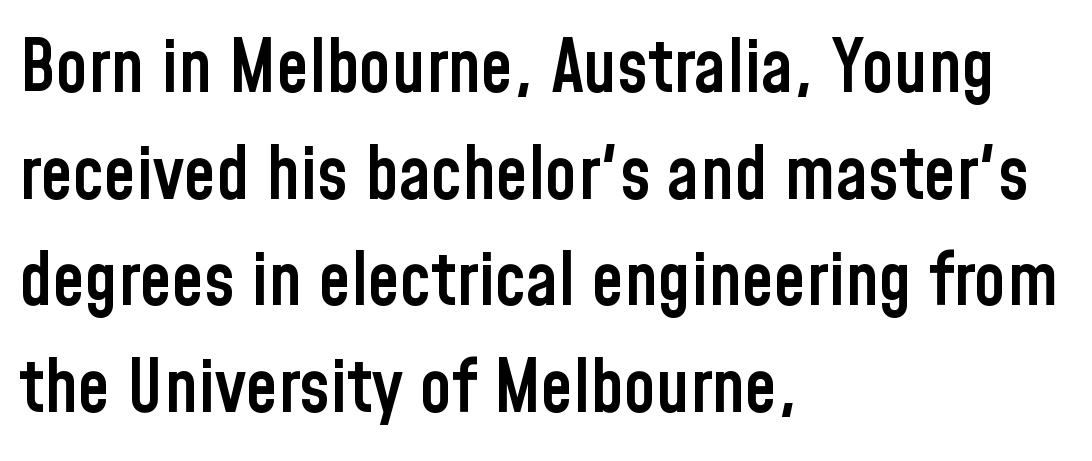
{"serif": "no", "italic": "no", "bold": "semi", "weight": "semibold", "width": "condensed", "stroke_contrast": "low", "x_height": "medium", "monospaced": "no", "underline": "no", "align": "left", "line_spacing": "normal", "line_spacing_ratio": 1.46, "letter_spacing": "normal", "letter_spacing_em": 0.0, "glyph_px": 73}
